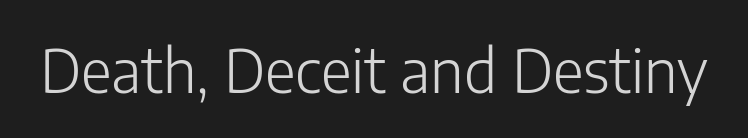
{"serif": "no", "italic": "no", "bold": "no", "weight": "light", "width": "normal", "stroke_contrast": "low", "x_height": "medium", "monospaced": "no", "underline": "no", "letter_spacing": "normal", "letter_spacing_em": 0.0, "glyph_px": 60}
